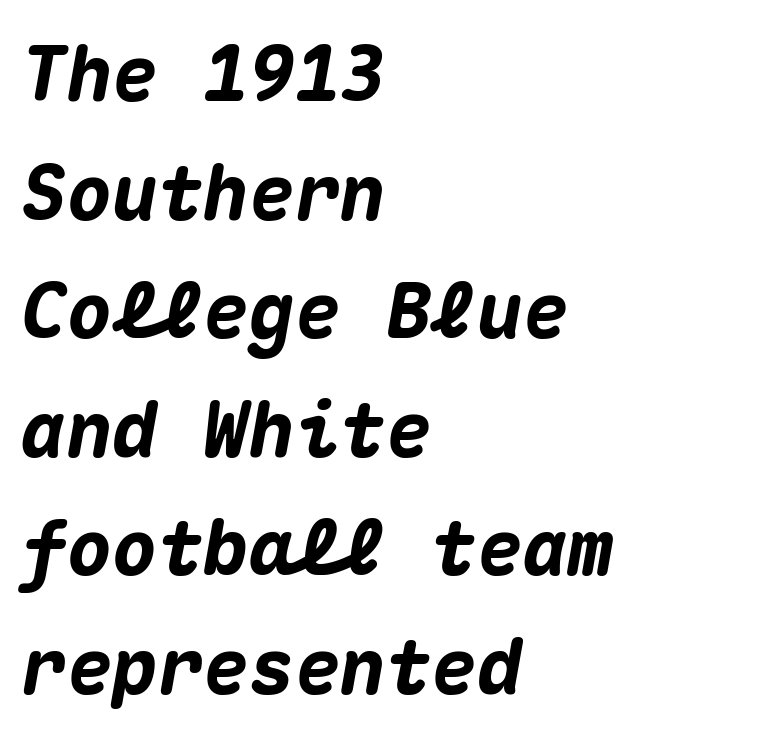
The passage is arranged the way most books set body copy — flush left. Notice how thick the strokes are: this is what a full bold looks like. The passage shown leans; its letterforms are oblique. Descender tails drop into unmarked territory. There is no visible air inserted between adjacent glyphs.
